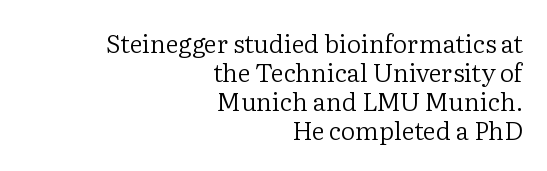
The image shows 25 px text type, upright; set right-aligned, line spacing 1.16x, normal letter spacing, not underlined.
